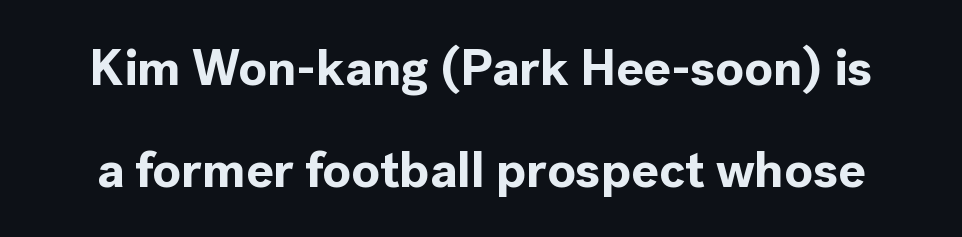
{"serif": "no", "italic": "no", "bold": "yes", "weight": "bold", "width": "normal", "x_height": "medium", "monospaced": "no", "underline": "no", "line_spacing": "loose", "line_spacing_ratio": 2.0, "letter_spacing": "normal", "letter_spacing_em": 0.0, "glyph_px": 51}
